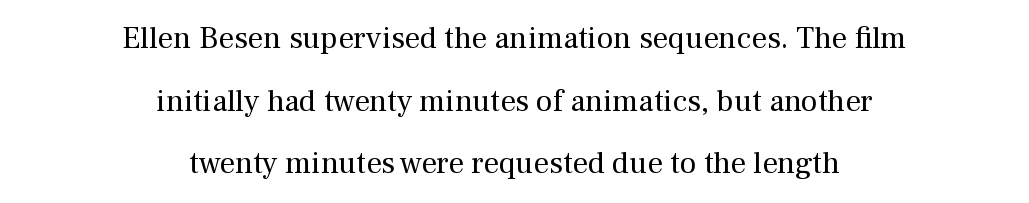
Quick note: underline off. The typography opts for an upright posture over an oblique one. The letterforms sit shoulder to shoulder at normal distance. Horizontally, the lines are justified to the midpoint only. The letterforms sit at book weight or below. Do the characters align in a grid? No, the font is proportional.
